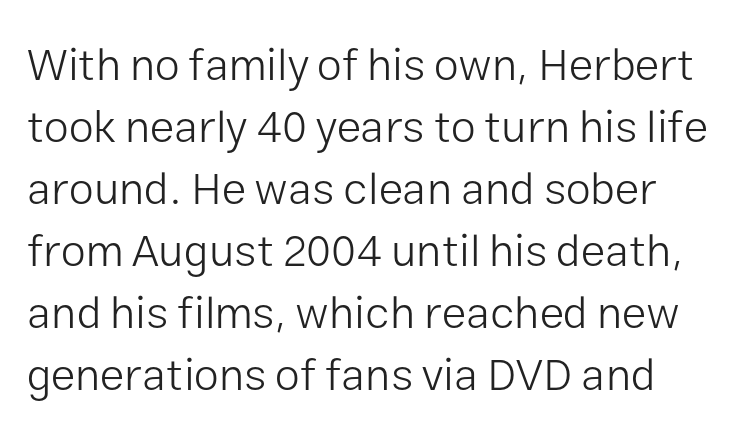
Compared with typical paragraphs, the rows here are spaced about the same. A quiet, ordinary-to-light weight characterises the typeface. Casual observation: everything's shoved over to the left. Nothing unusual about the tracking: characters are spaced as the font intends. Do the letters lean? They stand straight.
